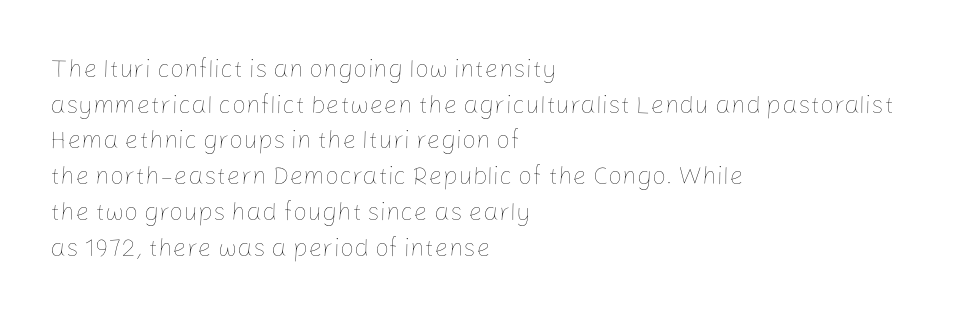
The image shows 25 px text type, upright; set left-aligned, normal line spacing (1.43x), normal letter spacing, not underlined.
